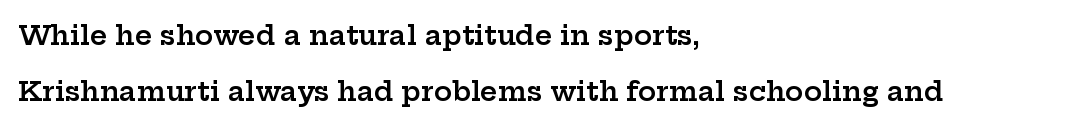
{"italic": "no", "bold": "semi", "underline": "no", "align": "left", "line_spacing": "loose", "line_spacing_ratio": 2.07, "letter_spacing": "normal", "letter_spacing_em": 0.0, "glyph_px": 27}
